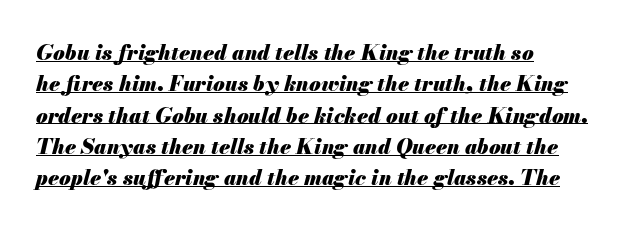
{"italic": "yes", "lean": "right", "slant_degrees": 13, "bold": "yes", "underline": "yes", "align": "left", "line_spacing": "normal", "line_spacing_ratio": 1.49, "letter_spacing": "normal", "letter_spacing_em": 0.0, "glyph_px": 21}
